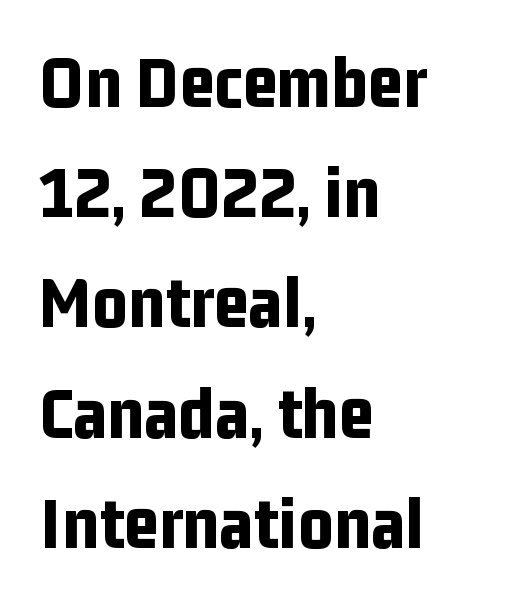
{"serif": "no", "italic": "no", "bold": "yes", "weight": "bold", "width": "condensed", "stroke_contrast": "low", "x_height": "medium", "monospaced": "no", "underline": "no", "align": "left", "line_spacing": "normal", "line_spacing_ratio": 1.45, "letter_spacing": "normal", "letter_spacing_em": 0.0, "glyph_px": 76}
